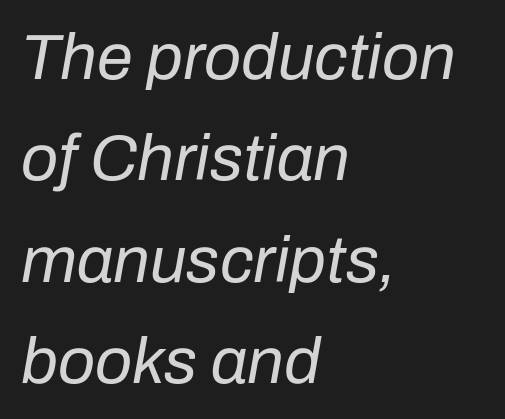
The image shows 65 px regular-weight type, italic (leaning right); set left-aligned, normal line spacing (1.56x), normal letter spacing, not underlined; low stroke contrast and a medium x-height.
